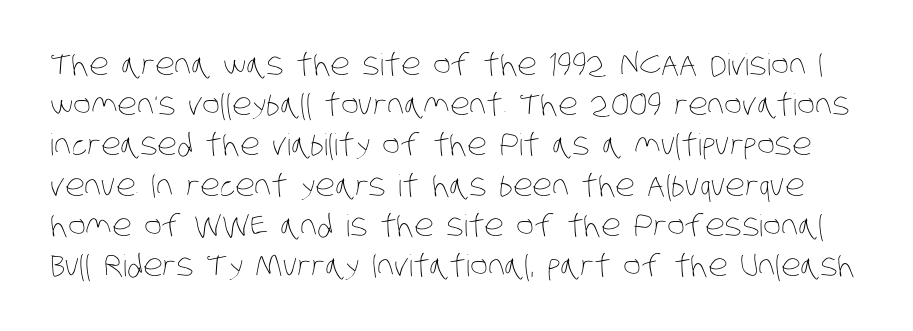
The image shows 30 px thin, condensed type; set normal line spacing (1.34x), normal letter spacing, not underlined; low stroke contrast and a large x-height.
